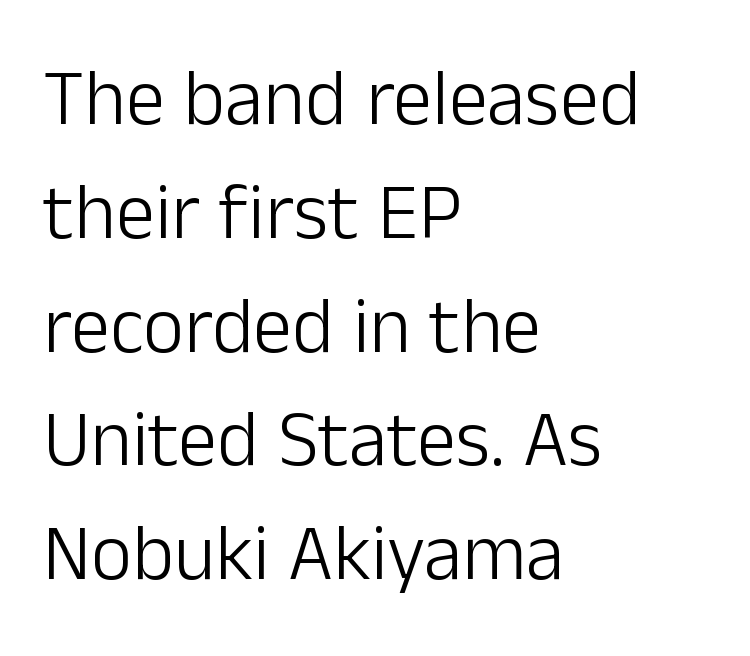
Nothing unusual about the tracking: characters are spaced as the font intends. Italic? Not at all — the glyphs are vertical. The foot of each line stays bare and open. Is the stroke heavy? The answer is a plain regular-or-lighter.
